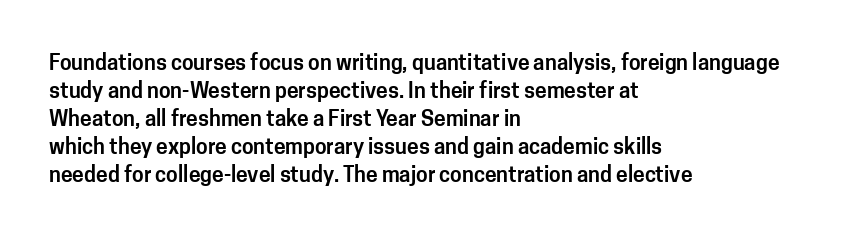
{"italic": "no", "underline": "no", "align": "left", "line_spacing": "normal", "line_spacing_ratio": 1.33, "letter_spacing": "normal", "letter_spacing_em": 0.0, "glyph_px": 21}
